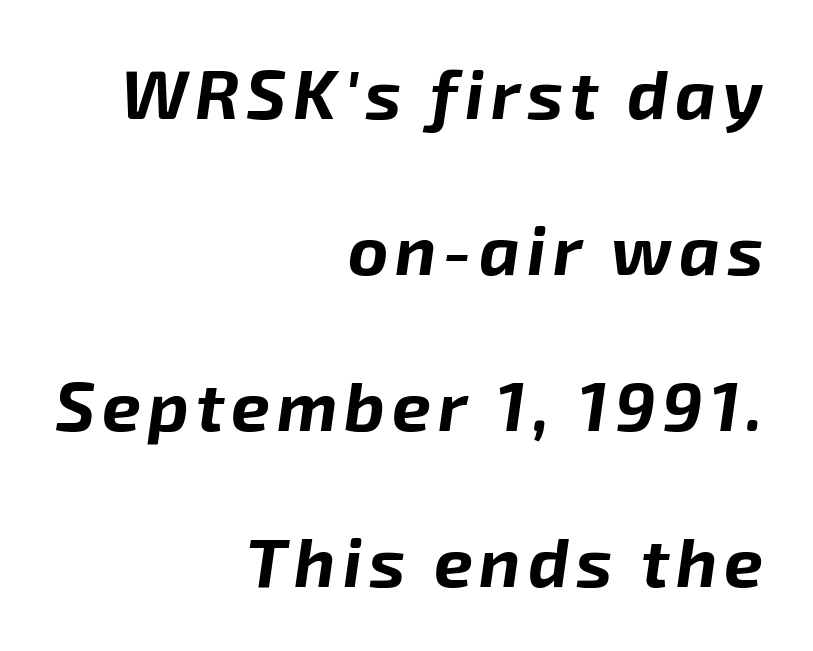
Q: Is the text bold? A: Yes.
Q: Is the text italic (slanted)? A: Yes, it leans right by about 8 degrees.
Q: Is the text underlined? A: No.
Q: How is the paragraph aligned? A: Right-aligned.
Q: Is the spacing between lines tight, normal or loose? A: Loose.
Q: Width (condensed, normal, or wide)? A: Normal.
Q: Stroke contrast? A: Low.
Q: x-height? A: Medium.
Q: Monospaced? A: No.
